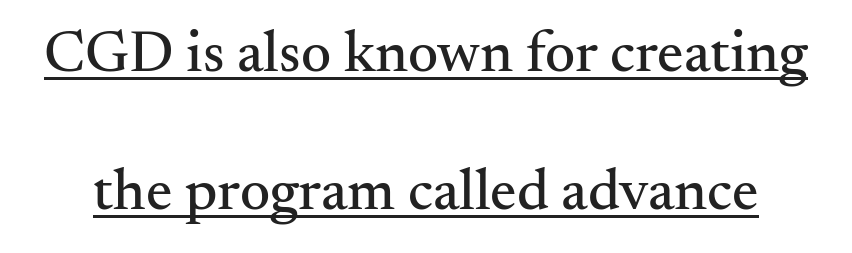
The image shows 59 px serif type, upright; set loose line spacing (2.34x), normal letter spacing, underlined; medium stroke contrast and a small x-height.
